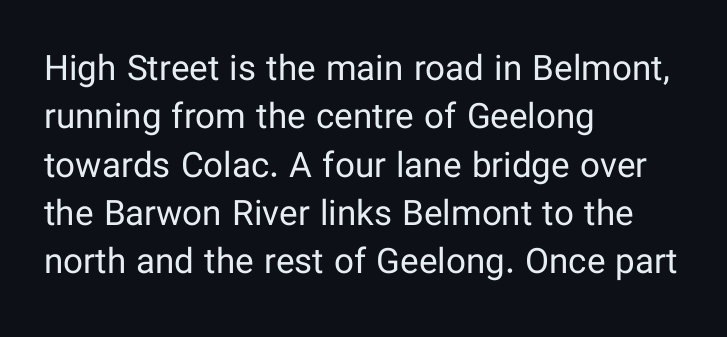
Q: Is the text bold? A: No.
Q: Is the text italic (slanted)? A: No, it is upright.
Q: Is the typeface a serif or a sans-serif typeface? A: Sans-serif.
Q: Is the text underlined? A: No.
Q: How is the paragraph aligned? A: Left-aligned.
Q: Is the spacing between letters normal or unusually wide? A: Normal.
Q: Is the spacing between lines tight, normal or loose? A: Normal.
Q: Width (condensed, normal, or wide)? A: Normal.
Q: Stroke contrast? A: Low.
Q: x-height? A: Medium.
Q: Monospaced? A: No.
